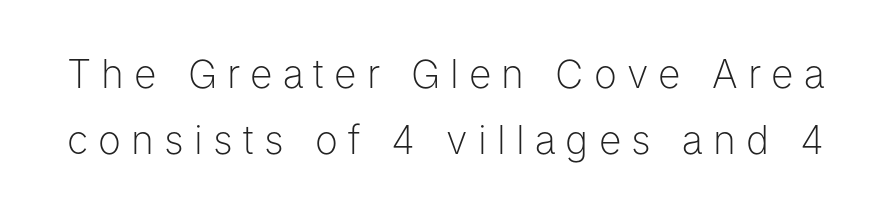
Q: Is the text bold? A: No.
Q: Is the text italic (slanted)? A: No, it is upright.
Q: Is the typeface a serif or a sans-serif typeface? A: Sans-serif.
Q: Is the text underlined? A: No.
Q: Is the spacing between letters normal or unusually wide? A: Unusually wide.
Q: Is the spacing between lines tight, normal or loose? A: Normal.
Q: Width (condensed, normal, or wide)? A: Normal.
Q: Stroke contrast? A: Low.
Q: x-height? A: Medium.
Q: Monospaced? A: No.
